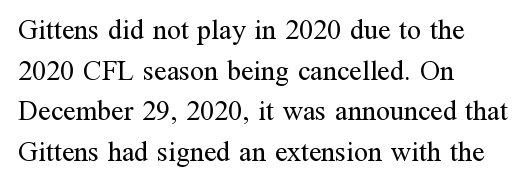
Horizontal alignment here is leftward, the default for most running prose. The type family on display is of the serif kind. Looks like regular typesetting: each glyph gets only the width it needs. The foot of each line stays bare and open. Style check: upright. Letters have the restrained weight of plain body copy at most.
